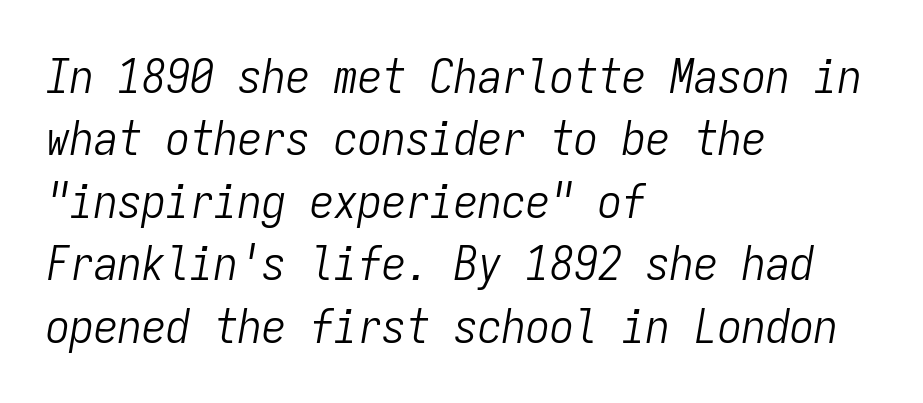
{"italic": "yes", "lean": "right", "slant_degrees": 9, "bold": "no", "weight": "light", "width": "condensed", "stroke_contrast": "low", "x_height": "medium", "monospaced": "yes", "underline": "no", "align": "left", "line_spacing": "normal", "line_spacing_ratio": 1.3, "letter_spacing": "normal", "letter_spacing_em": 0.0, "glyph_px": 48}
